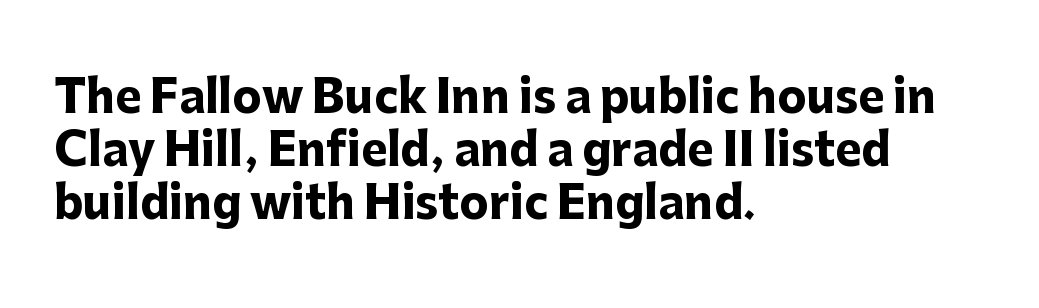
The image shows 44 px heavy sans-serif type, upright; set left-aligned, line spacing 1.2x, normal letter spacing, not underlined; low stroke contrast and a medium x-height.
